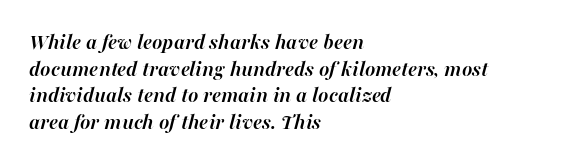
The image shows 22 px bold type, italic (leaning right); set left-aligned, line spacing 1.21x, normal letter spacing, not underlined.
